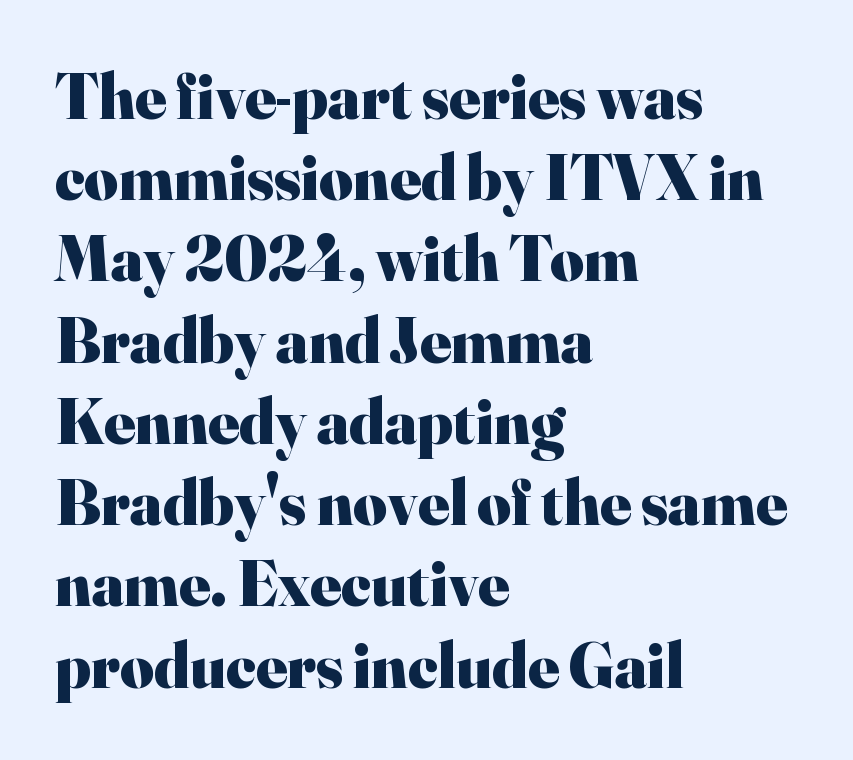
Q: Is the text bold? A: Yes.
Q: Is the text italic (slanted)? A: No, it is upright.
Q: Is the typeface a serif or a sans-serif typeface? A: Serif.
Q: Is the text underlined? A: No.
Q: How is the paragraph aligned? A: Left-aligned.
Q: Is the spacing between letters normal or unusually wide? A: Normal.
Q: Is the spacing between lines tight, normal or loose? A: Normal.
Q: Width (condensed, normal, or wide)? A: Normal.
Q: Stroke contrast? A: High.
Q: x-height? A: Small.
Q: Monospaced? A: No.
